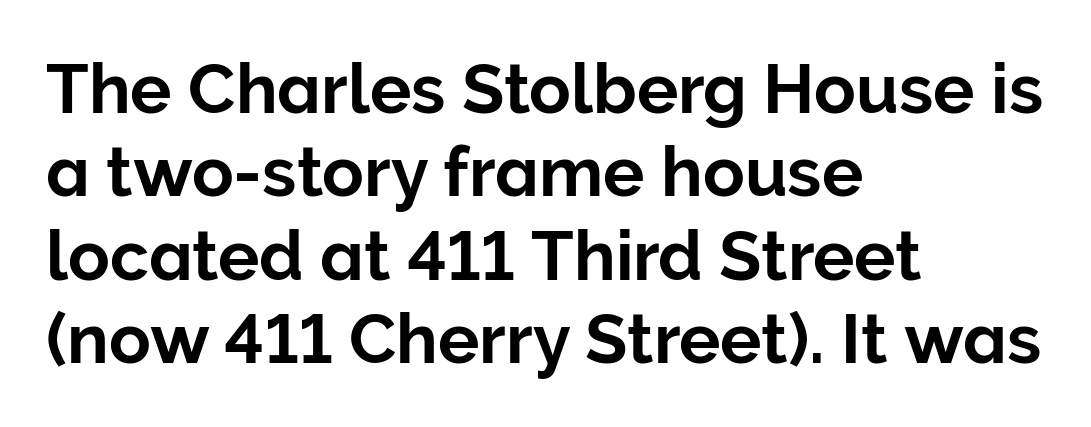
{"serif": "no", "italic": "no", "width": "normal", "stroke_contrast": "low", "x_height": "medium", "monospaced": "no", "underline": "no", "align": "left", "line_spacing_ratio": 1.21, "letter_spacing": "normal", "letter_spacing_em": 0.0, "glyph_px": 69}
